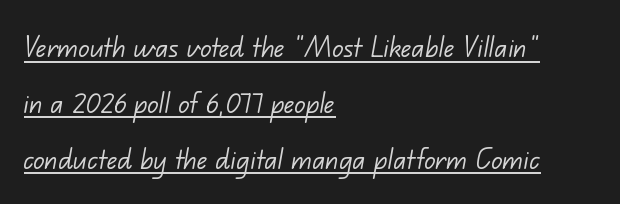
{"serif": "no", "bold": "no", "weight": "light", "width": "normal", "stroke_contrast": "low", "x_height": "small", "monospaced": "no", "underline": "yes", "align": "left", "line_spacing": "normal", "line_spacing_ratio": 1.64, "letter_spacing": "normal", "letter_spacing_em": 0.0, "glyph_px": 34}
